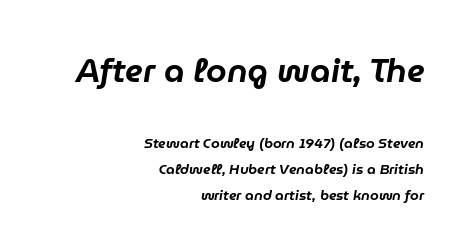
Q: Is the text italic (slanted)? A: Yes, it leans right by about 9 degrees.
Q: Is the text underlined? A: No.
Q: How is the paragraph aligned? A: Right-aligned.
Q: Is the spacing between letters normal or unusually wide? A: Normal.
Q: Which block of text is set in a larger size, the first (top) or the second (bottom)? A: The first (top) one.
Q: Width (condensed, normal, or wide)? A: Normal.
Q: Stroke contrast? A: Low.
Q: x-height? A: Medium.
Q: Monospaced? A: No.
